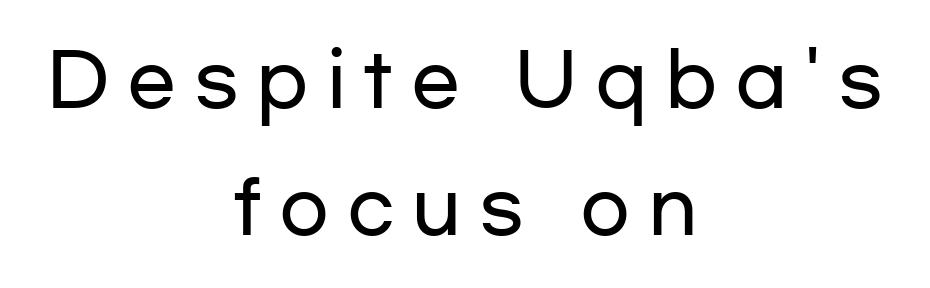
The image shows 73 px wide sans-serif type, upright; set centered, line spacing 1.74x, unusually wide letter spacing (+0.24 em), not underlined; low stroke contrast and a medium x-height.
